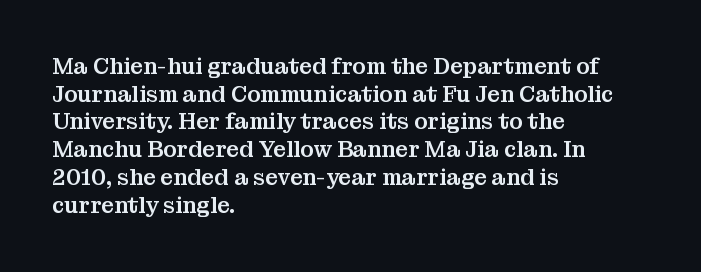
Regarding leading, the lines here are spaced in the standard way. The space beneath each line is pristine and unruled. Tracking value appears to be zero — textbook default spacing. The setting favours the left margin, as ordinary paragraphs usually do.
